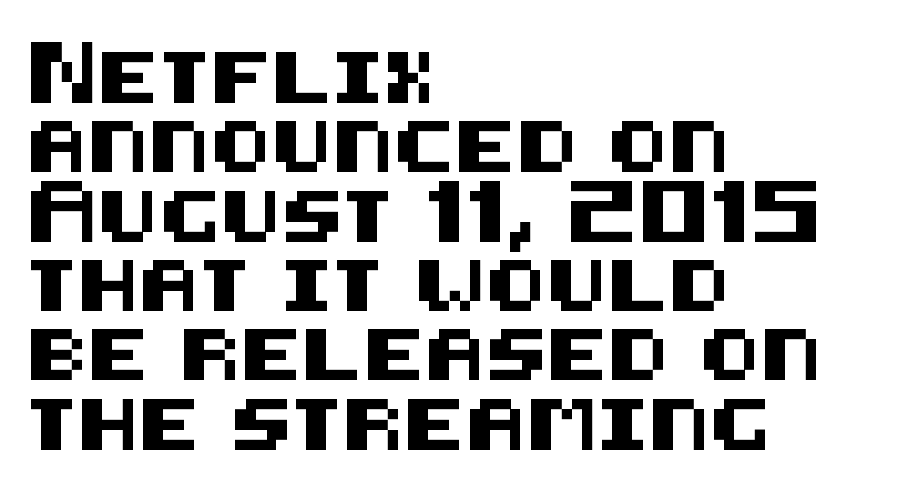
You can tell from the bare stems that sans-serif type was used. Standard letterfit; no display-style spreading of the glyphs. Descenders hang freely into open space. Summary of vertical rhythm: regular, with standard interline spacing.
